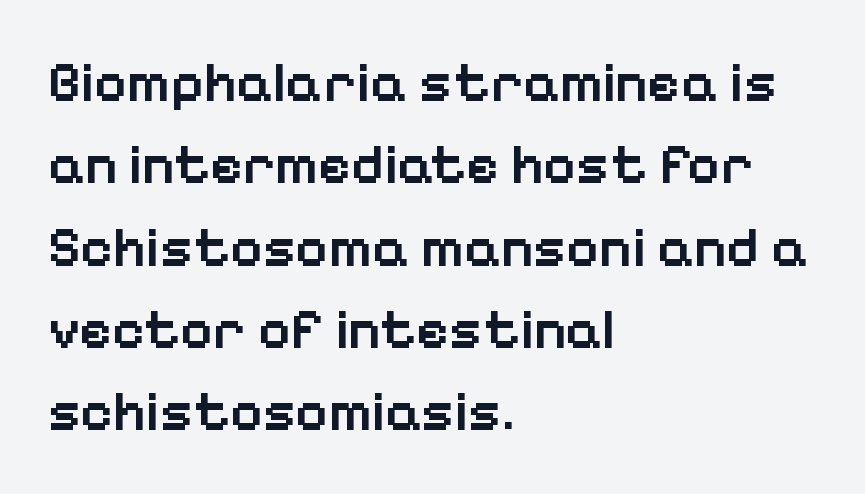
The image shows 56 px semibold sans-serif type, upright; set left-aligned, normal line spacing (1.47x), normal letter spacing, not underlined; low stroke contrast and a medium x-height.
